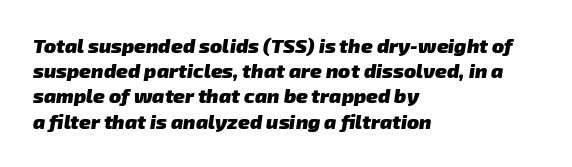
The rag falls on the right side of this text block. Check under the words: just untouched page. Evenly set lines give the paragraph a standard silhouette. A dark, heavy texture on the line: the type is bold. Tracking value appears to be zero — textbook default spacing.
